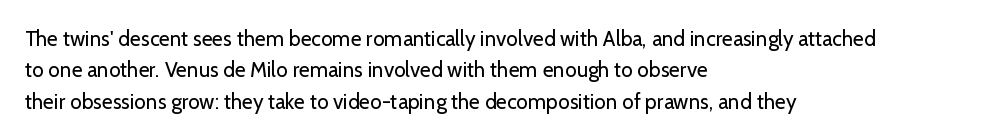
{"italic": "no", "bold": "no", "underline": "no", "align": "left", "line_spacing": "normal", "line_spacing_ratio": 1.5, "letter_spacing": "normal", "letter_spacing_em": 0.0, "glyph_px": 21}
